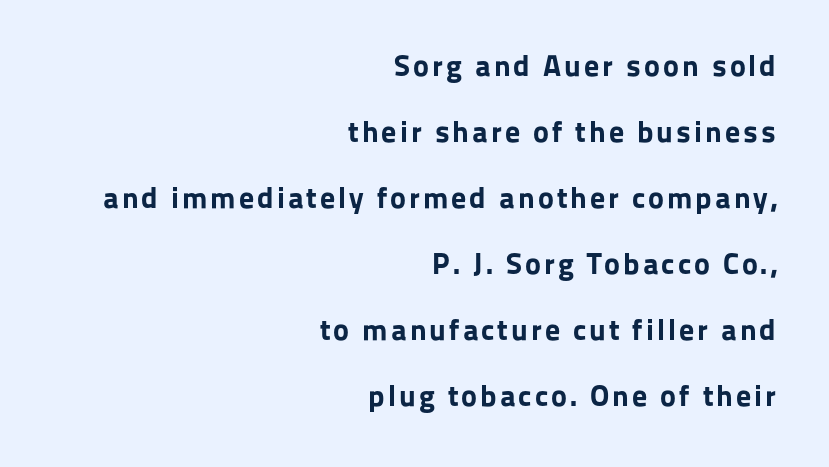
Q: Is the text bold? A: Yes.
Q: Is the text italic (slanted)? A: No, it is upright.
Q: Is the typeface a serif or a sans-serif typeface? A: Sans-serif.
Q: Is the text underlined? A: No.
Q: How is the paragraph aligned? A: Right-aligned.
Q: Is the spacing between lines tight, normal or loose? A: Loose.
Q: Width (condensed, normal, or wide)? A: Normal.
Q: Stroke contrast? A: Low.
Q: x-height? A: Medium.
Q: Monospaced? A: No.
